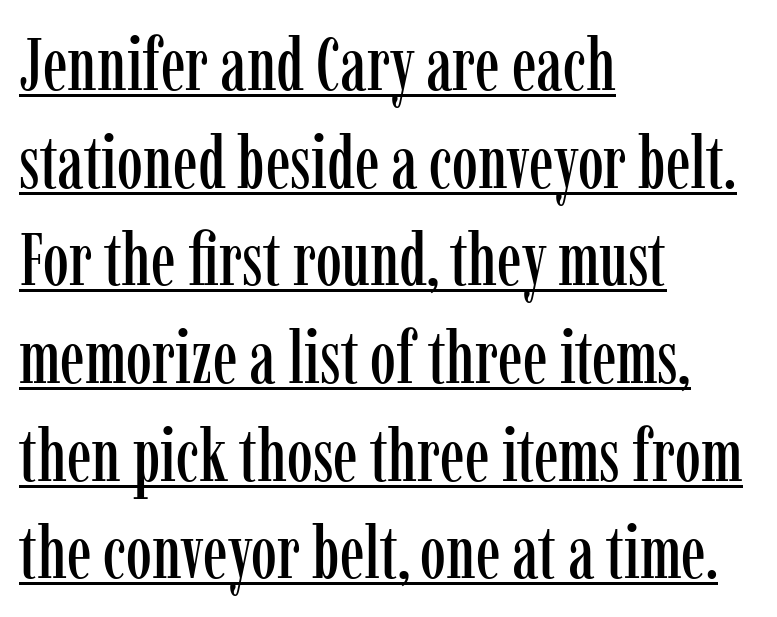
Q: Is the text italic (slanted)? A: No, it is upright.
Q: Is the typeface a serif or a sans-serif typeface? A: Serif.
Q: Is the text underlined? A: Yes.
Q: How is the paragraph aligned? A: Left-aligned.
Q: Is the spacing between letters normal or unusually wide? A: Normal.
Q: Is the spacing between lines tight, normal or loose? A: Normal.
Q: Width (condensed, normal, or wide)? A: Condensed.
Q: Stroke contrast? A: Low.
Q: x-height? A: Medium.
Q: Monospaced? A: No.
